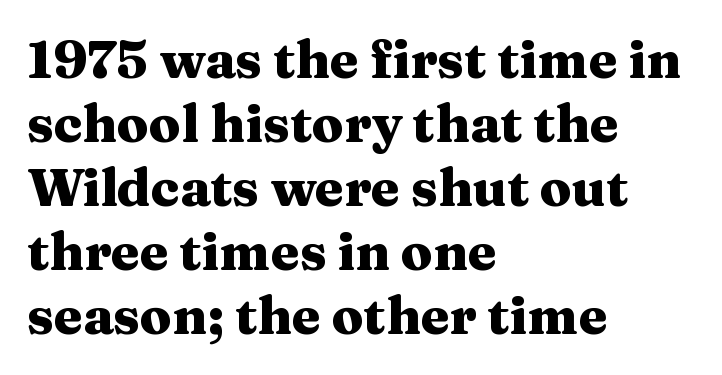
Q: Is the text bold? A: Yes.
Q: Is the text italic (slanted)? A: No, it is upright.
Q: Is the typeface a serif or a sans-serif typeface? A: Serif.
Q: Is the text underlined? A: No.
Q: How is the paragraph aligned? A: Left-aligned.
Q: Is the spacing between letters normal or unusually wide? A: Normal.
Q: Width (condensed, normal, or wide)? A: Wide.
Q: Stroke contrast? A: Medium.
Q: x-height? A: Medium.
Q: Monospaced? A: No.
